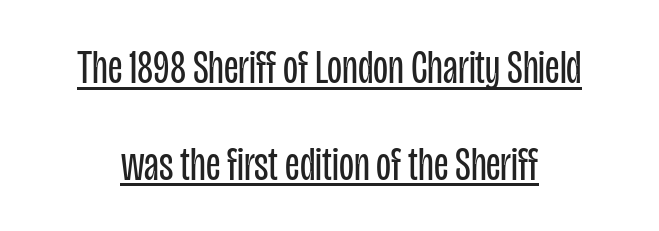
The string is rendered with underlining switched on. Each letter keeps its own natural width here, so spacing adapts to shape. Nope, not italic — everything's standing straight. Horizontal bands of white between lines are thick stripes. A typesetter would label this face a sans.
